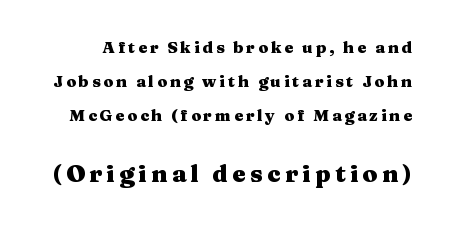
The image shows 24 px bold type, upright; set loose line spacing (2.12x), not underlined; the second (bottom) block is 1.5x larger.
